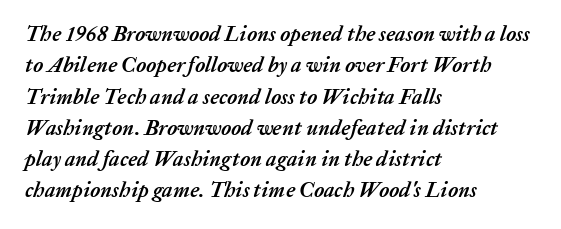
{"italic": "yes", "lean": "right", "slant_degrees": 20, "bold": "yes", "underline": "no", "align": "left", "line_spacing": "normal", "line_spacing_ratio": 1.49, "letter_spacing": "normal", "letter_spacing_em": 0.0, "glyph_px": 21}
